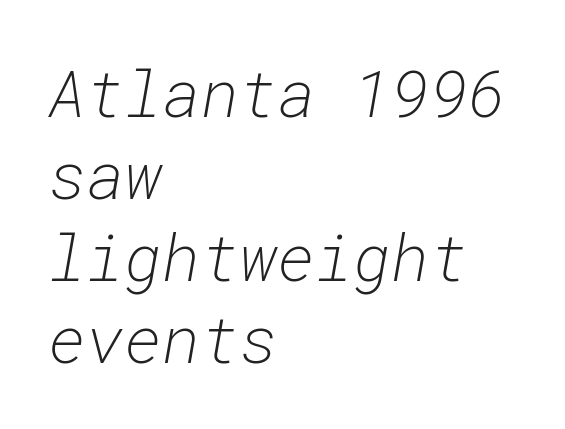
Q: Is the text bold? A: No.
Q: Is the text italic (slanted)? A: Yes, it leans right by about 10 degrees.
Q: Is the text underlined? A: No.
Q: How is the paragraph aligned? A: Left-aligned.
Q: Is the spacing between letters normal or unusually wide? A: Normal.
Q: Is the spacing between lines tight, normal or loose? A: Normal.
Q: Width (condensed, normal, or wide)? A: Normal.
Q: Stroke contrast? A: Low.
Q: x-height? A: Medium.
Q: Monospaced? A: Yes.
